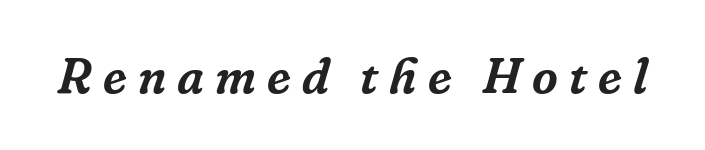
The image shows 50 px serif type, italic (leaning right); set unusually wide letter spacing (+0.22 em), not underlined; low stroke contrast and a medium x-height.
